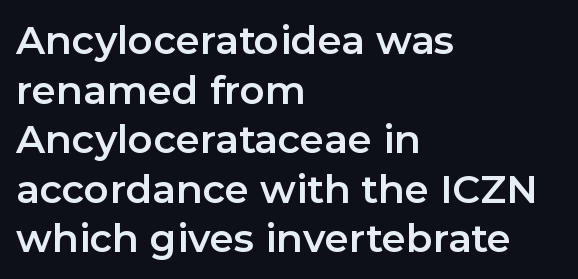
Q: Is the text italic (slanted)? A: No, it is upright.
Q: Is the typeface a serif or a sans-serif typeface? A: Sans-serif.
Q: Is the text underlined? A: No.
Q: How is the paragraph aligned? A: Left-aligned.
Q: Is the spacing between letters normal or unusually wide? A: Normal.
Q: Is the spacing between lines tight, normal or loose? A: Normal.
Q: Width (condensed, normal, or wide)? A: Normal.
Q: Stroke contrast? A: Low.
Q: x-height? A: Medium.
Q: Monospaced? A: No.
